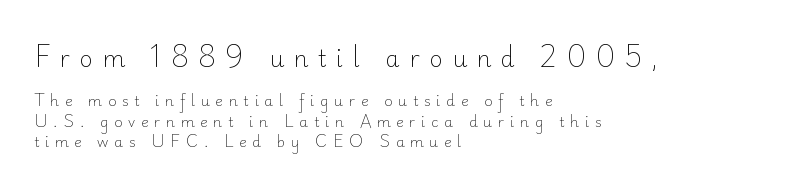
The image shows 23 px text type, upright; set left-aligned, normal line spacing (1.47x), unusually wide letter spacing (+0.41 em), not underlined; the first (top) block is 1.64x larger.
